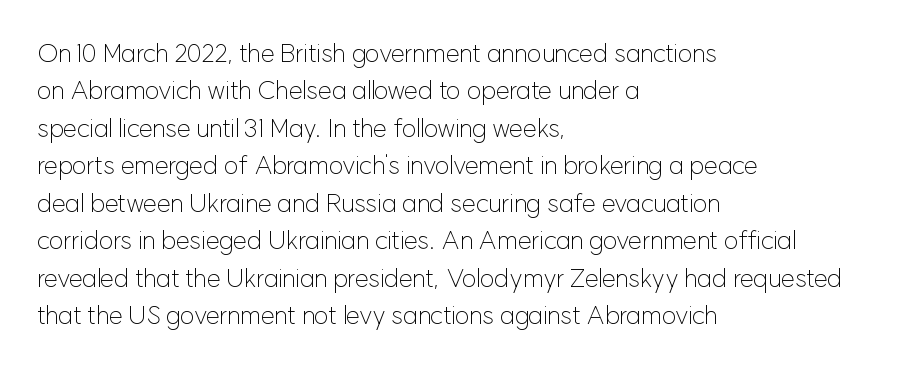
The image shows 25 px text type, upright; set left-aligned, normal line spacing (1.5x), normal letter spacing, not underlined.
